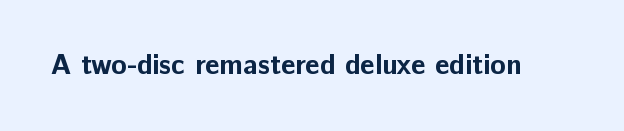
The image shows 28 px bold sans-serif type, upright; set normal letter spacing, not underlined; low stroke contrast and a medium x-height.
